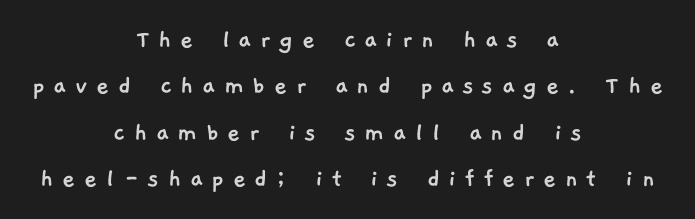
The image shows 28 px sans-serif type; set centered, normal line spacing (1.66x), unusually wide letter spacing (+0.3 em), not underlined; low stroke contrast and a medium x-height.
